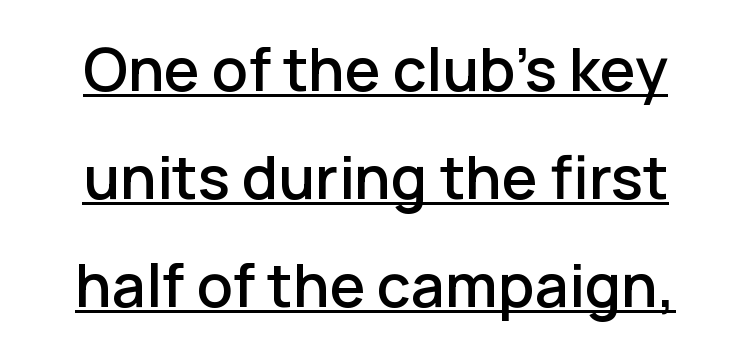
A typesetter would call this proportional, since set widths differ per character. Are there feet on the stems? There aren't — it's a sans. Does a line run under the words? Yes, clearly. How are the letters spaced? Ordinarily, with no added tracking.
